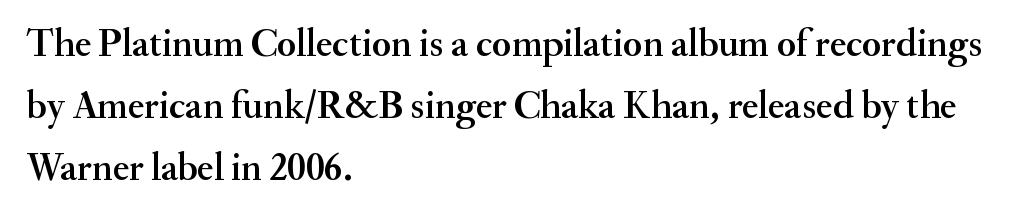
The image shows 39 px serif type, upright; set left-aligned, normal line spacing (1.59x), normal letter spacing, not underlined; medium stroke contrast and a small x-height.
